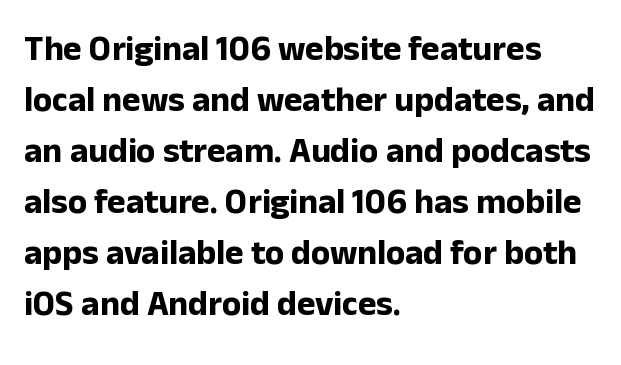
Q: Is the text bold? A: Yes.
Q: Is the text italic (slanted)? A: No, it is upright.
Q: Is the typeface a serif or a sans-serif typeface? A: Sans-serif.
Q: Is the text underlined? A: No.
Q: How is the paragraph aligned? A: Left-aligned.
Q: Is the spacing between letters normal or unusually wide? A: Normal.
Q: Is the spacing between lines tight, normal or loose? A: Normal.
Q: Width (condensed, normal, or wide)? A: Normal.
Q: Stroke contrast? A: Low.
Q: x-height? A: Medium.
Q: Monospaced? A: No.
